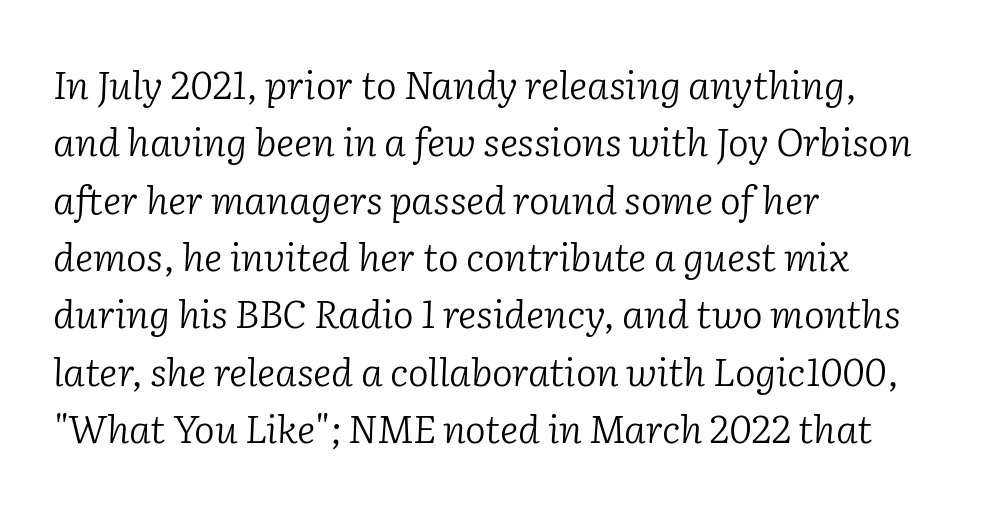
Q: Is the text bold? A: No.
Q: Is the text italic (slanted)? A: Yes, it leans right by about 2 degrees.
Q: Is the typeface a serif or a sans-serif typeface? A: Serif.
Q: Is the text underlined? A: No.
Q: How is the paragraph aligned? A: Left-aligned.
Q: Is the spacing between letters normal or unusually wide? A: Normal.
Q: Is the spacing between lines tight, normal or loose? A: Normal.
Q: Width (condensed, normal, or wide)? A: Normal.
Q: Stroke contrast? A: Low.
Q: x-height? A: Medium.
Q: Monospaced? A: No.
